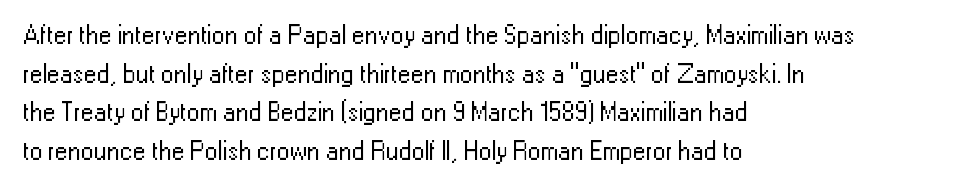
{"italic": "no", "bold": "no", "underline": "no", "align": "left", "line_spacing": "normal", "line_spacing_ratio": 1.49, "letter_spacing": "normal", "letter_spacing_em": 0.0, "glyph_px": 26}
